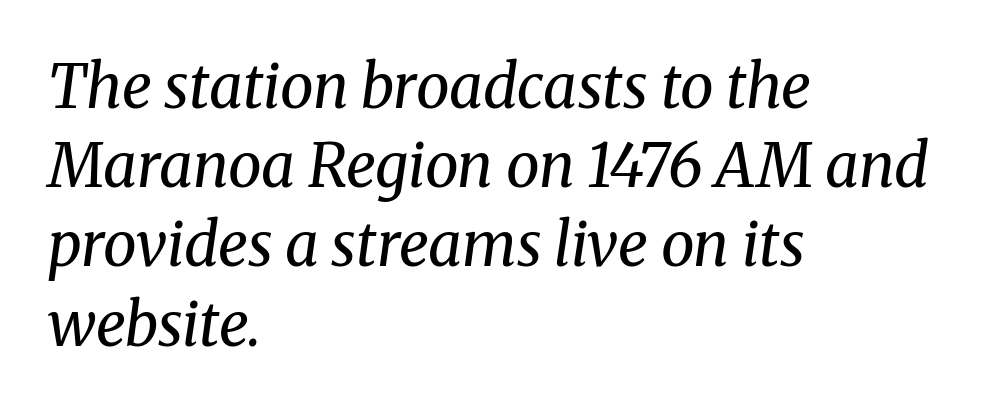
{"serif": "yes", "italic": "yes", "lean": "right", "slant_degrees": 8, "bold": "no", "weight": "regular", "width": "normal", "stroke_contrast": "medium", "x_height": "medium", "monospaced": "no", "underline": "no", "align": "left", "line_spacing": "normal", "line_spacing_ratio": 1.32, "letter_spacing": "normal", "letter_spacing_em": 0.0, "glyph_px": 60}
